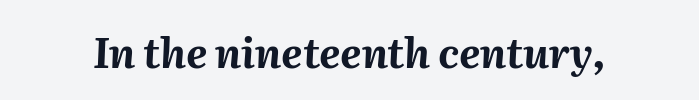
{"italic": "yes", "lean": "right", "slant_degrees": 2, "bold": "yes", "weight": "bold", "width": "normal", "stroke_contrast": "medium", "x_height": "medium", "monospaced": "no", "underline": "no", "letter_spacing": "normal", "letter_spacing_em": 0.0, "glyph_px": 41}
